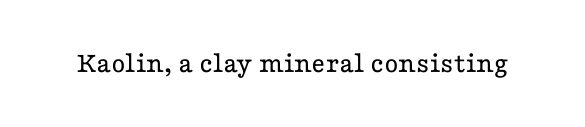
Tracking value appears to be zero — textbook default spacing. Nobody drew a line under any word here. Note the varied advance widths — an 'i' is clearly narrower than an 'm'. Think standard paragraph weight, or any step lighter than that. Do the letters lean? They stand straight.
